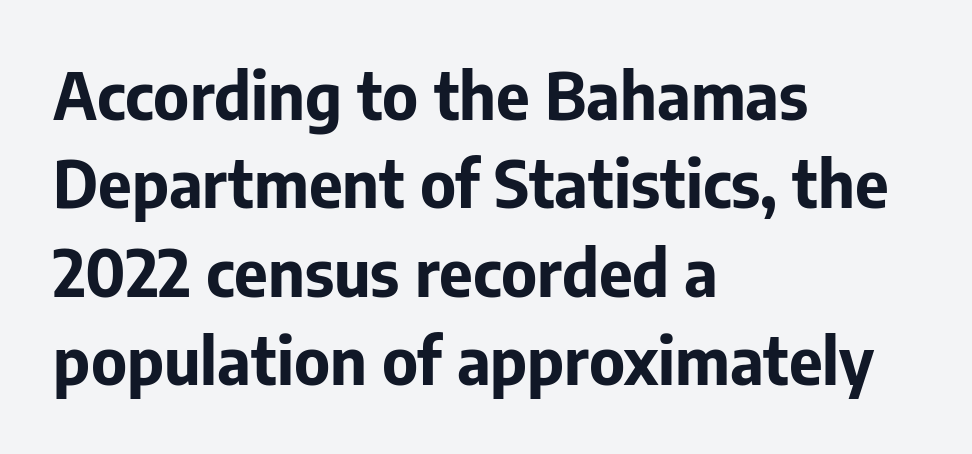
Set as a true bold cut, around the 700 mark. Grotesque or geometric, the face here clearly has no serifs. Does extra space separate the letters? No, they use regular spacing. Notice how descenders clear the ascenders below comfortably — that's standard leading. Reading down the block, your eye returns to a fixed left position each line. Is there any slant? The stems are plumb.
